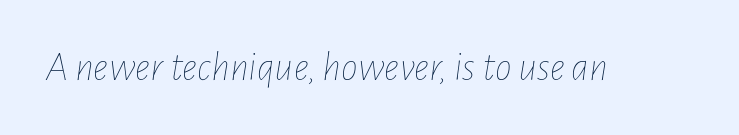
Q: Is the text bold? A: No.
Q: Is the text italic (slanted)? A: Yes, it leans right by about 7 degrees.
Q: Is the text underlined? A: No.
Q: Is the spacing between letters normal or unusually wide? A: Normal.
Q: Width (condensed, normal, or wide)? A: Condensed.
Q: Stroke contrast? A: Low.
Q: x-height? A: Medium.
Q: Monospaced? A: No.
